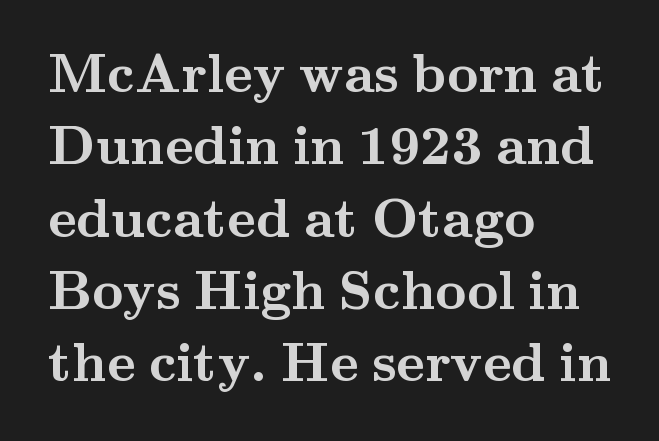
Font category for this specimen: serif. Does the lettering tilt? It doesn't — this is upright. Compared with typical body copy, the letter spacing here is the same. A student would call this left alignment; a typographer would say flush left, rag right.
